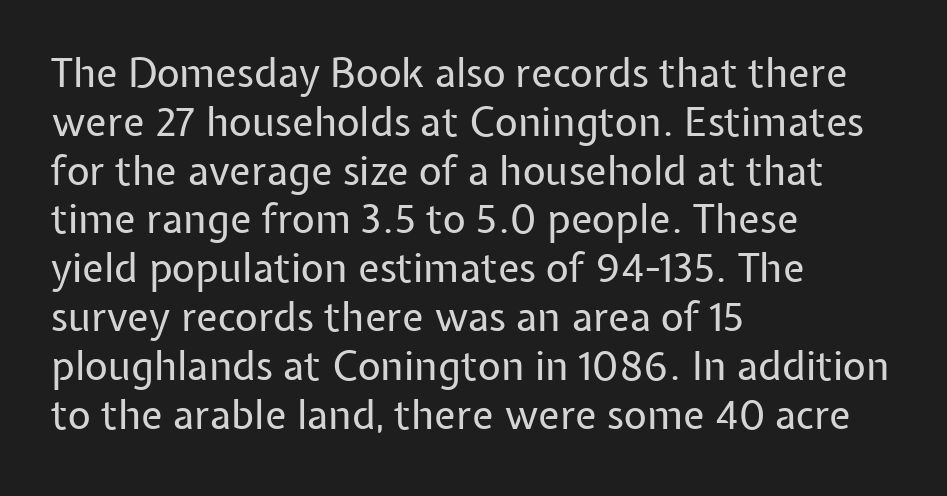
Q: Is the text bold? A: No.
Q: Is the text italic (slanted)? A: No, it is upright.
Q: Is the typeface a serif or a sans-serif typeface? A: Sans-serif.
Q: Is the text underlined? A: No.
Q: How is the paragraph aligned? A: Left-aligned.
Q: Is the spacing between letters normal or unusually wide? A: Normal.
Q: Width (condensed, normal, or wide)? A: Normal.
Q: Stroke contrast? A: Low.
Q: x-height? A: Medium.
Q: Monospaced? A: No.
